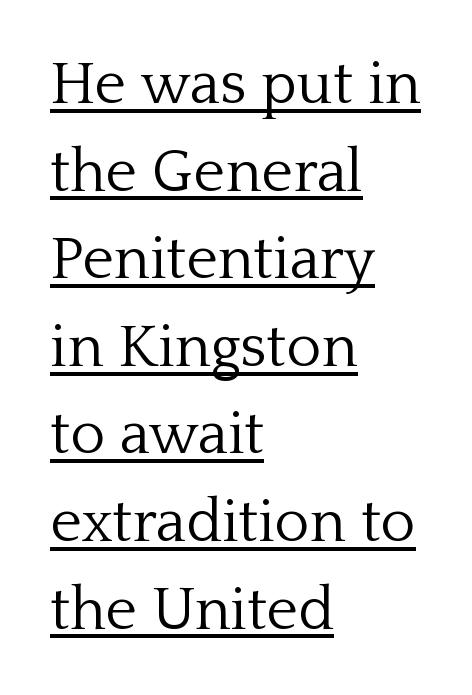
{"serif": "yes", "italic": "no", "bold": "no", "weight": "light", "width": "normal", "stroke_contrast": "low", "x_height": "medium", "monospaced": "no", "underline": "yes", "align": "left", "line_spacing": "normal", "line_spacing_ratio": 1.46, "letter_spacing": "normal", "letter_spacing_em": 0.0, "glyph_px": 60}
